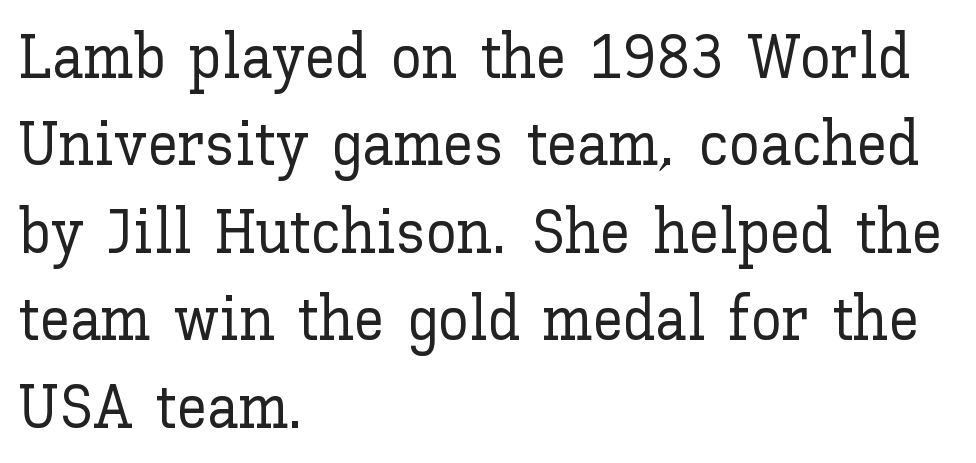
The strip under each line holds only bare page. Looks like regular typesetting: each glyph gets only the width it needs. Regarding leading, the lines here are spaced in the standard way. This sample uses plain, unmodified letter spacing. Typeset ragged right — the left edge is the straight one.
